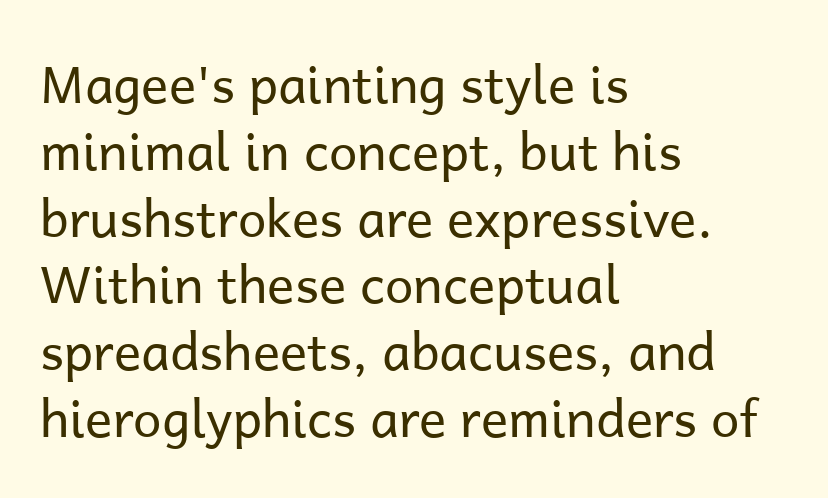
The image shows 51 px regular-weight sans-serif type, upright; set left-aligned, normal line spacing (1.31x), normal letter spacing, not underlined; low stroke contrast and a medium x-height.
